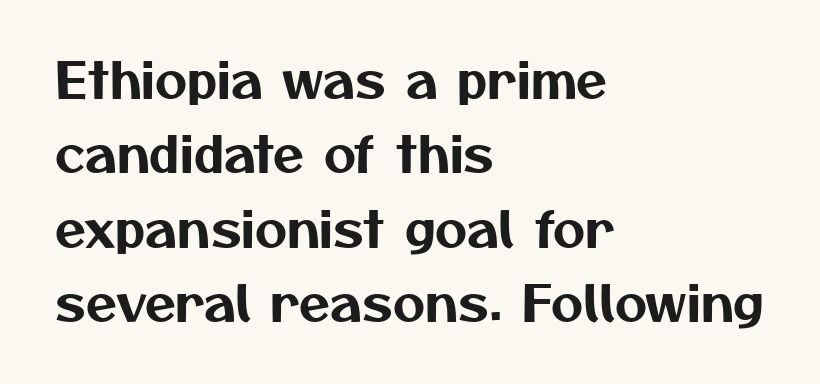
Look at the tracking — it's just the regular setting, nothing added. The face used here is proportionally spaced, like ordinary book or web type. Each line starts at the same left margin while the right side varies. Each letter's strokes conclude bluntly, with no projecting serifs.
